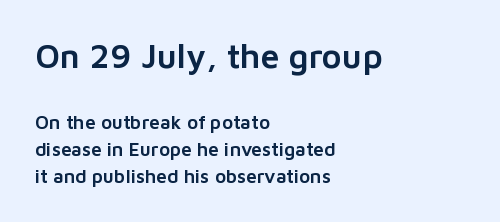
The image shows 34 px sans-serif type, upright; set left-aligned, normal line spacing (1.41x), normal letter spacing, not underlined; the first (top) block is 1.79x larger; low stroke contrast and a medium x-height.
